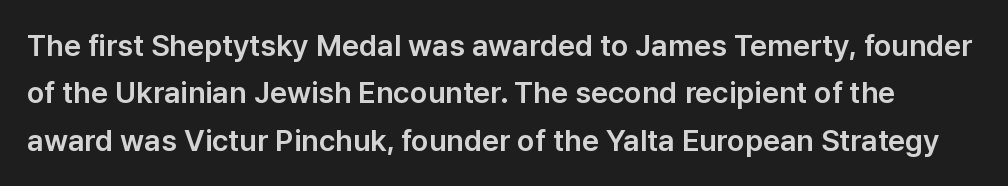
{"serif": "no", "italic": "no", "width": "normal", "stroke_contrast": "low", "x_height": "medium", "monospaced": "no", "underline": "no", "line_spacing": "normal", "line_spacing_ratio": 1.58, "letter_spacing": "normal", "letter_spacing_em": 0.0, "glyph_px": 30}
